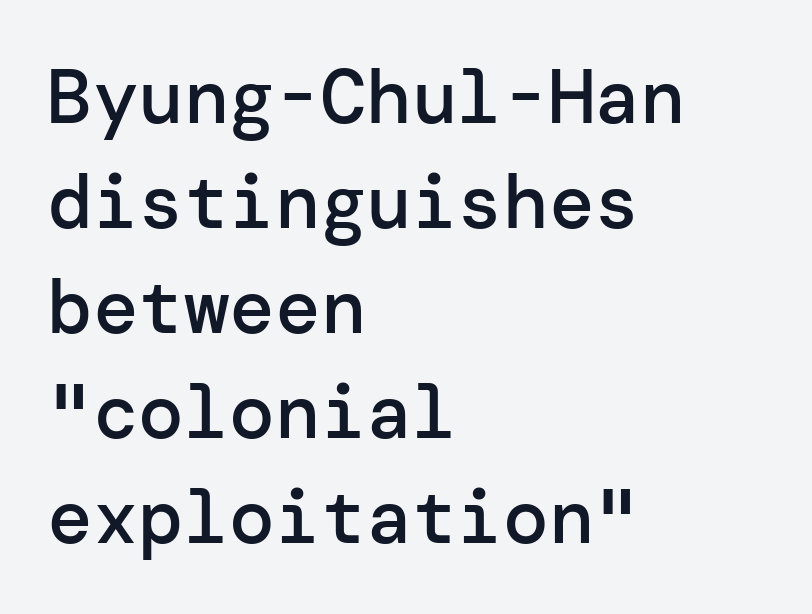
Just letters on the line, the space beneath them empty. A typesetter would call this leading conventional body-copy spacing. Slightly chunky letters — semibold, I'd say, not full bold. A typesetter would label this face a sans.
